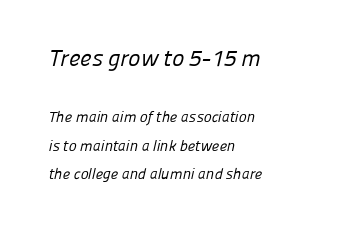
{"bold": "no", "underline": "no", "align": "left", "line_spacing": "loose", "line_spacing_ratio": 1.9, "letter_spacing": "normal", "letter_spacing_em": 0.0, "larger_block": "first", "size_ratio": 1.53, "glyph_px": 23}
